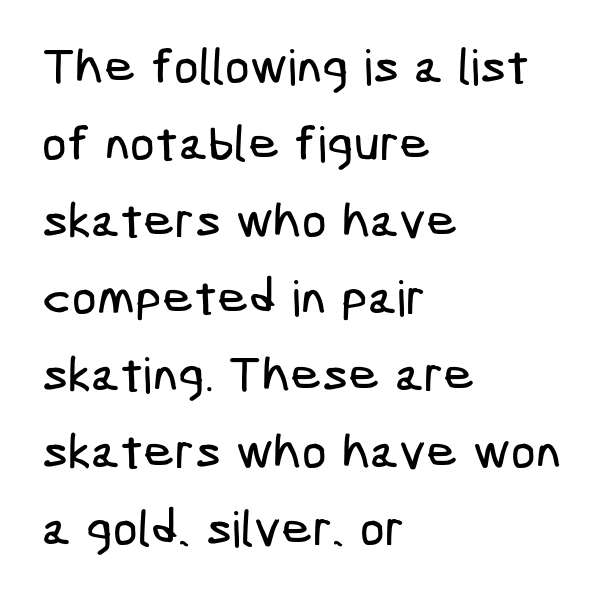
{"serif": "no", "width": "condensed", "stroke_contrast": "low", "x_height": "medium", "underline": "no", "align": "left", "line_spacing": "normal", "line_spacing_ratio": 1.57, "letter_spacing": "normal", "letter_spacing_em": 0.0, "glyph_px": 49}
